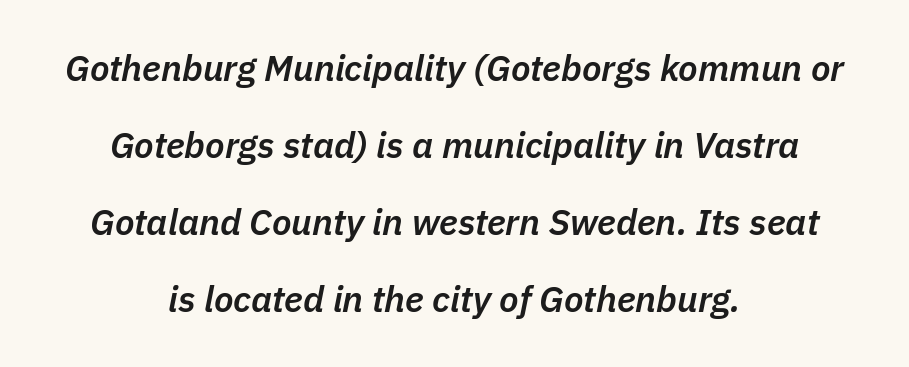
{"italic": "yes", "lean": "right", "slant_degrees": 11, "bold": "semi", "weight": "semibold", "width": "normal", "stroke_contrast": "low", "x_height": "medium", "monospaced": "no", "underline": "no", "align": "center", "line_spacing": "loose", "line_spacing_ratio": 2.14, "letter_spacing": "normal", "letter_spacing_em": 0.0, "glyph_px": 36}
